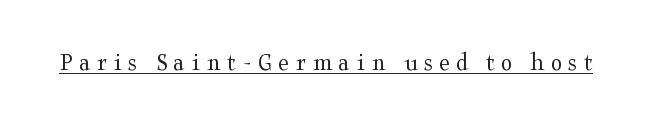
Q: Is the text bold? A: No.
Q: Is the text italic (slanted)? A: No, it is upright.
Q: Is the text underlined? A: Yes.
Q: Is the spacing between letters normal or unusually wide? A: Unusually wide.
